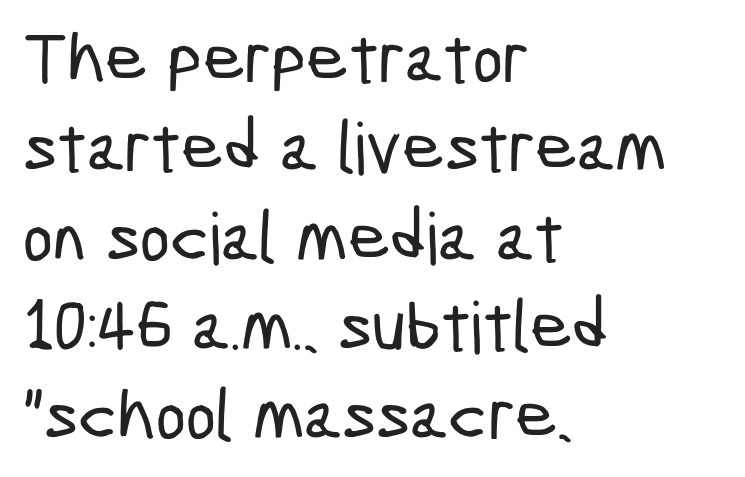
{"serif": "no", "width": "condensed", "stroke_contrast": "low", "x_height": "medium", "monospaced": "no", "underline": "no", "align": "left", "line_spacing_ratio": 1.24, "letter_spacing": "normal", "letter_spacing_em": 0.0, "glyph_px": 72}
